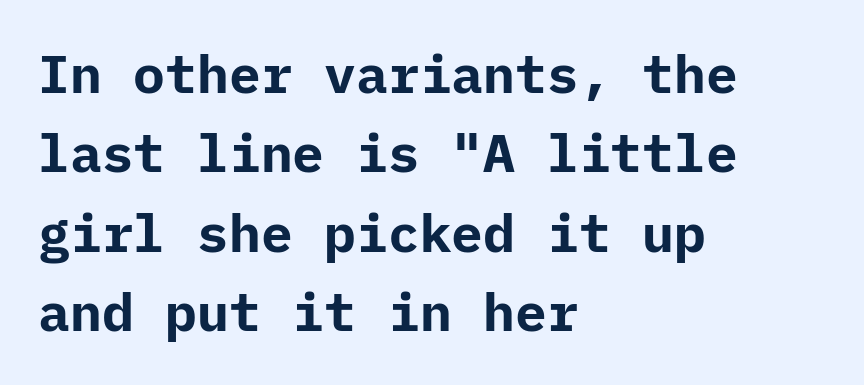
The image shows 53 px bold sans-serif type, upright; set left-aligned, normal line spacing (1.5x), normal letter spacing, not underlined; low stroke contrast and a medium x-height.
